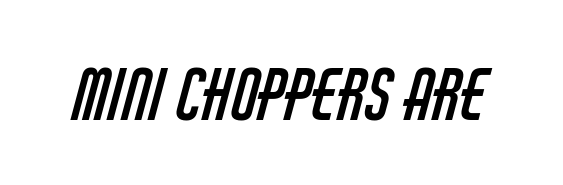
{"serif": "no", "bold": "no", "weight": "regular", "width": "condensed", "stroke_contrast": "low", "x_height": "large", "monospaced": "no", "underline": "no", "letter_spacing": "normal", "letter_spacing_em": 0.0, "glyph_px": 69}
